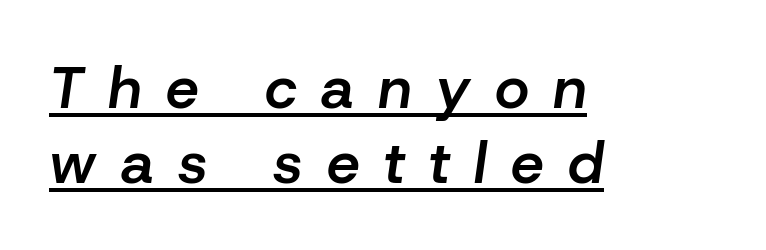
{"italic": "yes", "lean": "right", "slant_degrees": 8, "bold": "semi", "weight": "semibold", "width": "normal", "stroke_contrast": "low", "x_height": "medium", "monospaced": "no", "underline": "yes", "align": "left", "line_spacing": "normal", "line_spacing_ratio": 1.27, "letter_spacing": "wide", "letter_spacing_em": 0.41, "glyph_px": 59}
